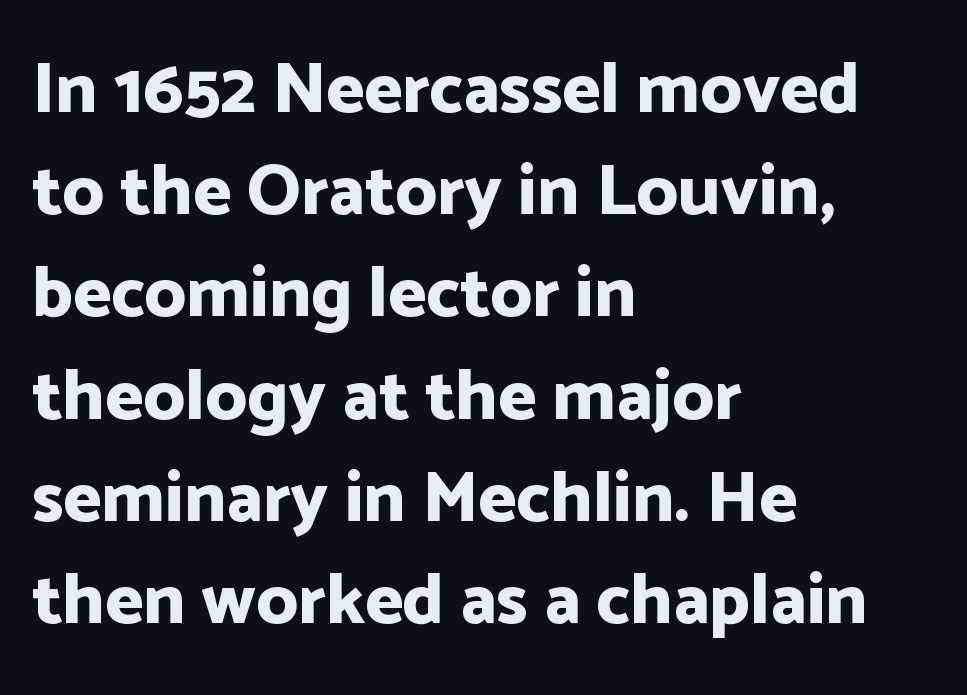
Q: Is the text bold? A: Yes.
Q: Is the text italic (slanted)? A: No, it is upright.
Q: Is the typeface a serif or a sans-serif typeface? A: Sans-serif.
Q: Is the text underlined? A: No.
Q: How is the paragraph aligned? A: Left-aligned.
Q: Is the spacing between letters normal or unusually wide? A: Normal.
Q: Is the spacing between lines tight, normal or loose? A: Normal.
Q: Width (condensed, normal, or wide)? A: Normal.
Q: Stroke contrast? A: Low.
Q: x-height? A: Medium.
Q: Monospaced? A: No.
